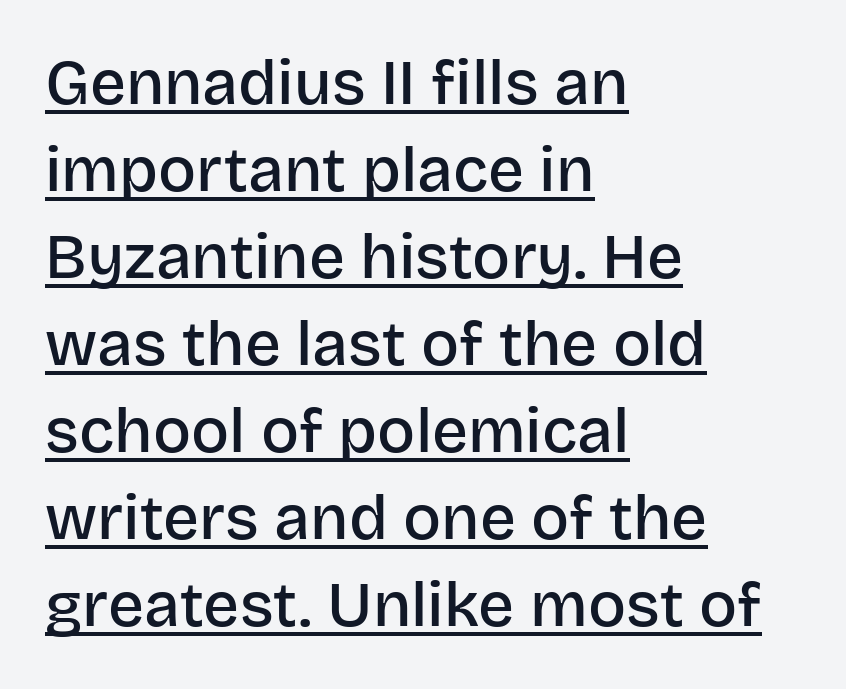
{"serif": "no", "italic": "no", "bold": "semi", "weight": "semibold", "width": "normal", "stroke_contrast": "low", "x_height": "large", "monospaced": "no", "underline": "yes", "align": "left", "line_spacing": "normal", "line_spacing_ratio": 1.38, "letter_spacing": "normal", "letter_spacing_em": 0.0, "glyph_px": 63}
